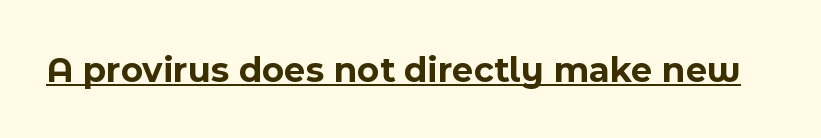
{"serif": "no", "italic": "no", "bold": "yes", "weight": "bold", "width": "normal", "x_height": "medium", "monospaced": "no", "underline": "yes", "letter_spacing": "normal", "letter_spacing_em": 0.0, "glyph_px": 37}
